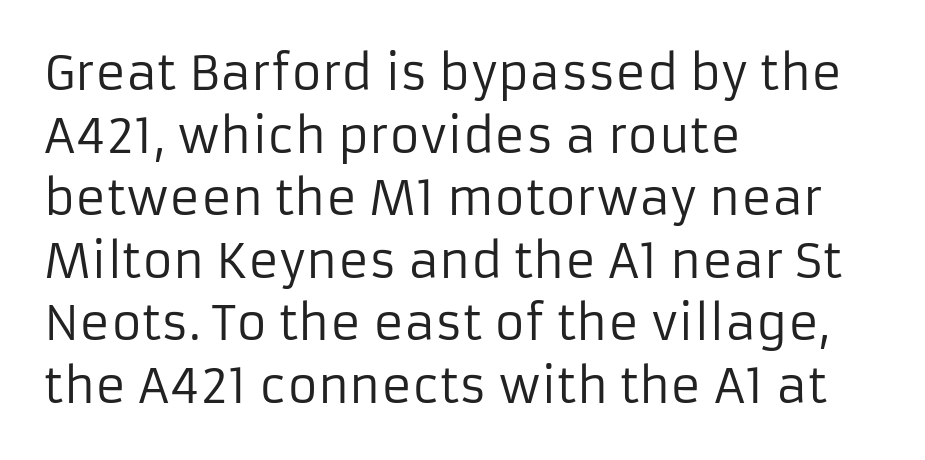
No feet cap the strokes, marking this as sans-serif type. Baseline-to-baseline distance is the conventional proportion of letter height. Summary of weight: not heavy and not bold. Italic? Not at all — the glyphs are vertical. Quick note: underline off. The typesetter chose a ragged-right arrangement here.
